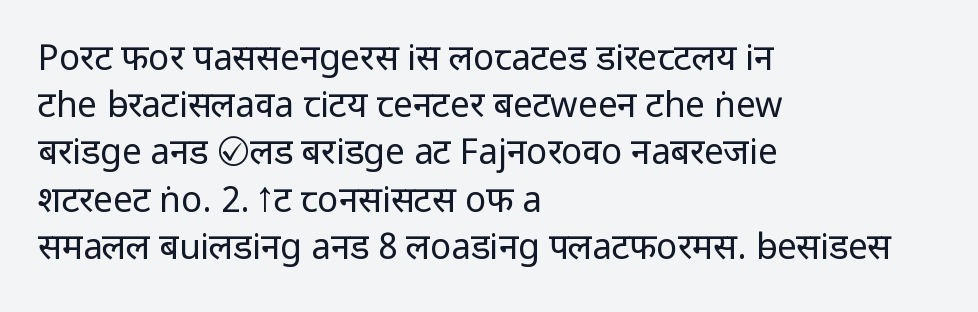
The image shows 35 px regular-weight sans-serif type, upright; set left-aligned, normal line spacing (1.35x), normal letter spacing, not underlined; low stroke contrast and a medium x-height.
